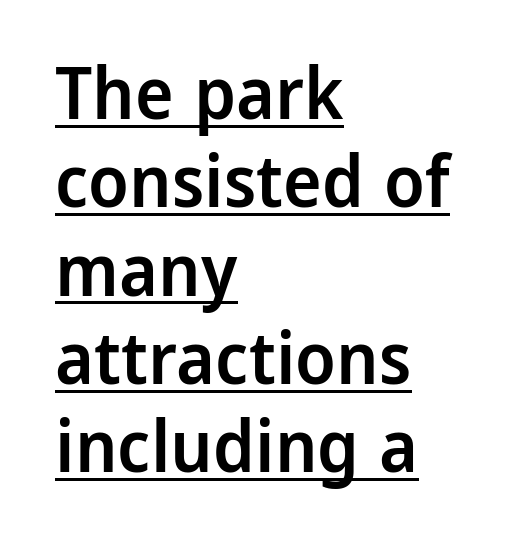
Q: Is the text bold? A: Semi-bold.
Q: Is the text italic (slanted)? A: No, it is upright.
Q: Is the typeface a serif or a sans-serif typeface? A: Sans-serif.
Q: Is the text underlined? A: Yes.
Q: How is the paragraph aligned? A: Left-aligned.
Q: Is the spacing between letters normal or unusually wide? A: Normal.
Q: Width (condensed, normal, or wide)? A: Normal.
Q: Stroke contrast? A: Low.
Q: x-height? A: Medium.
Q: Monospaced? A: No.
